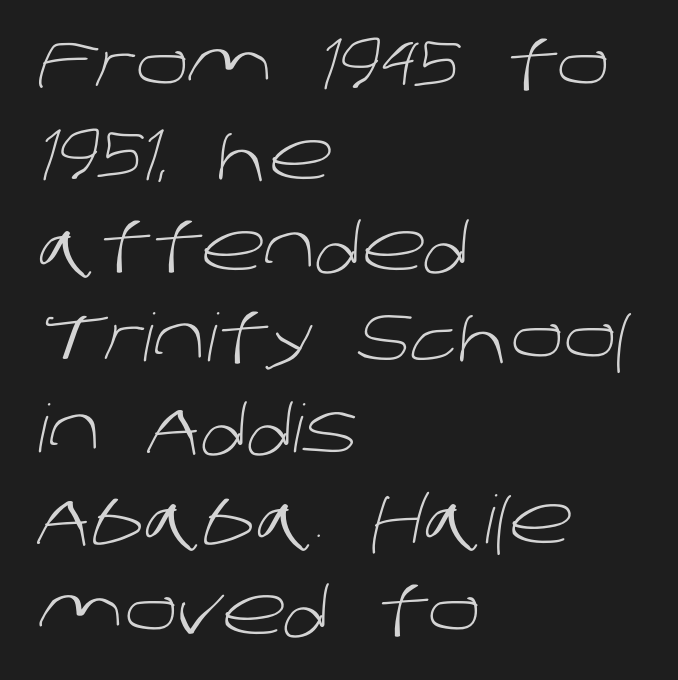
A quiet, ordinary-to-light weight characterises the typeface. Evenly set lines give the paragraph a standard silhouette. Classification — sans serif. You could not count columns in this text — the font is proportionally spaced.
